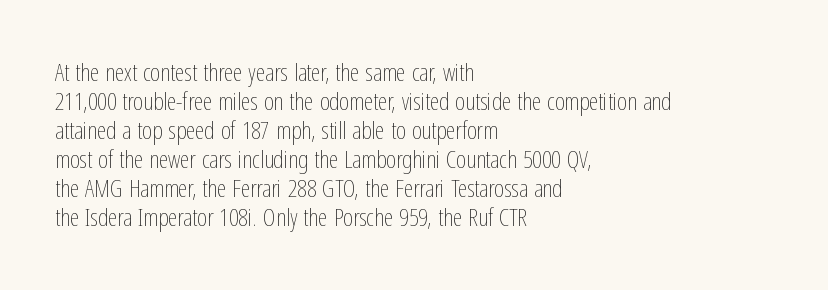
Q: Is the text bold? A: No.
Q: Is the text italic (slanted)? A: No, it is upright.
Q: Is the text underlined? A: No.
Q: How is the paragraph aligned? A: Left-aligned.
Q: Is the spacing between letters normal or unusually wide? A: Normal.
